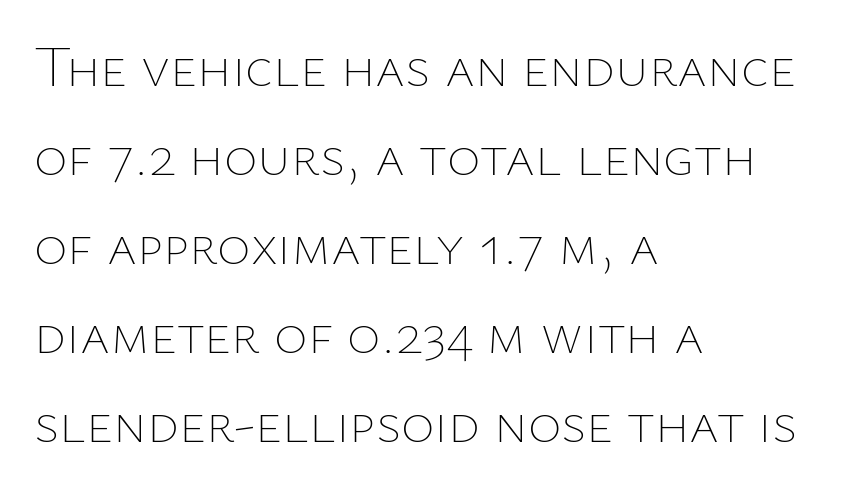
Q: Is the text bold? A: No.
Q: Is the text italic (slanted)? A: No, it is upright.
Q: Is the text underlined? A: No.
Q: How is the paragraph aligned? A: Left-aligned.
Q: Is the spacing between letters normal or unusually wide? A: Normal.
Q: Is the spacing between lines tight, normal or loose? A: Normal.
Q: Width (condensed, normal, or wide)? A: Normal.
Q: Stroke contrast? A: Low.
Q: x-height? A: Medium.
Q: Monospaced? A: No.
